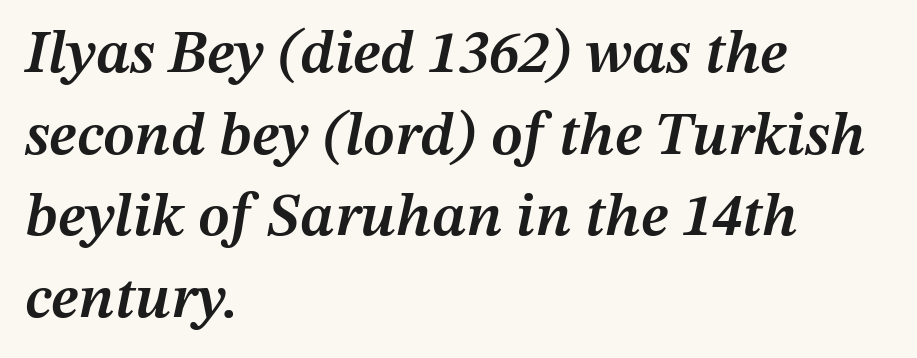
The image shows 61 px semibold type, italic (leaning right); set left-aligned, normal line spacing (1.34x), normal letter spacing, not underlined; medium stroke contrast and a medium x-height.
